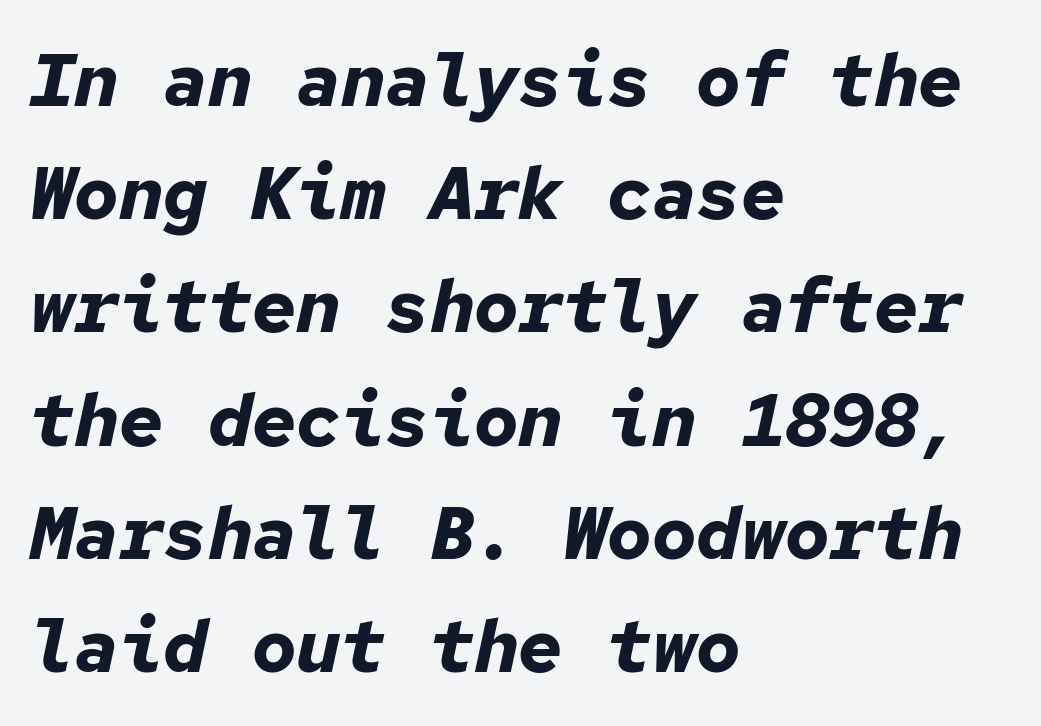
{"italic": "yes", "lean": "right", "slant_degrees": 12, "bold": "yes", "weight": "bold", "width": "normal", "stroke_contrast": "low", "x_height": "medium", "monospaced": "yes", "underline": "no", "align": "left", "line_spacing": "normal", "line_spacing_ratio": 1.53, "letter_spacing": "normal", "letter_spacing_em": 0.0, "glyph_px": 74}
